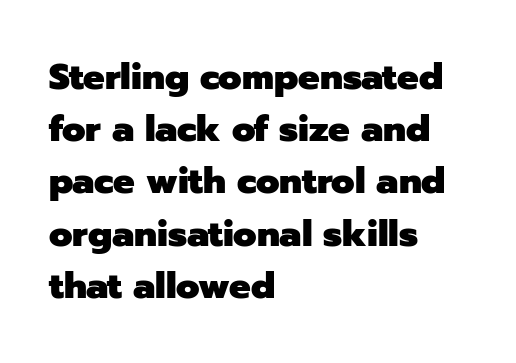
The image shows 36 px heavy sans-serif type, upright; set left-aligned, normal line spacing (1.45x), normal letter spacing, not underlined; low stroke contrast and a medium x-height.
